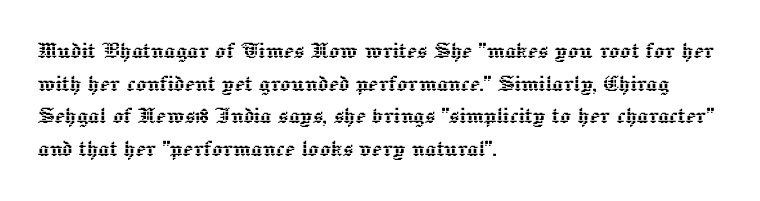
Q: Is the text italic (slanted)? A: No, it is upright.
Q: Is the text underlined? A: No.
Q: How is the paragraph aligned? A: Left-aligned.
Q: Is the spacing between letters normal or unusually wide? A: Normal.
